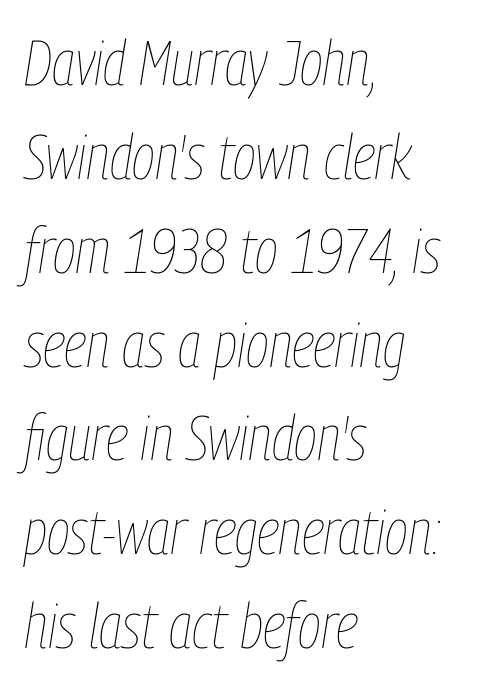
{"italic": "yes", "lean": "right", "slant_degrees": 9, "bold": "no", "weight": "thin", "width": "condensed", "stroke_contrast": "low", "x_height": "medium", "monospaced": "no", "underline": "no", "align": "left", "line_spacing": "normal", "line_spacing_ratio": 1.49, "letter_spacing": "normal", "letter_spacing_em": 0.0, "glyph_px": 63}
